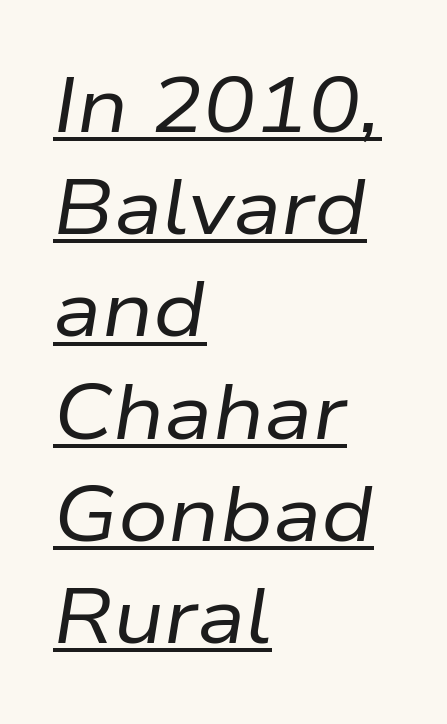
The image shows 78 px regular-weight type, italic (leaning right); set left-aligned, normal line spacing (1.31x), normal letter spacing, underlined; low stroke contrast and a medium x-height.
